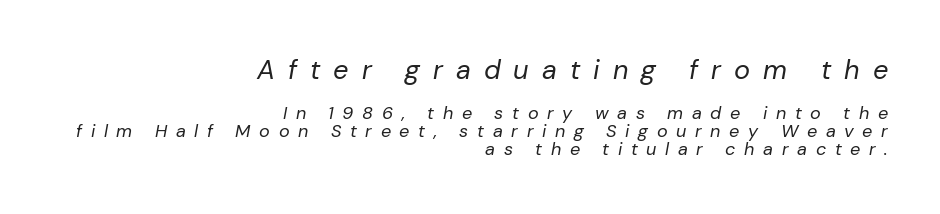
The image shows 27 px text type, italic (leaning right); set right-aligned, tight line spacing (1.01x), unusually wide letter spacing (+0.48 em), not underlined; the first (top) block is 1.5x larger.
